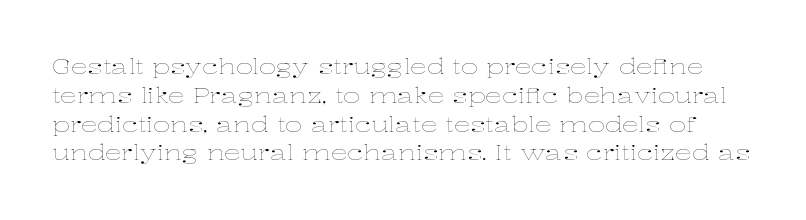
The image shows 21 px text type, upright; set normal line spacing (1.37x), normal letter spacing, not underlined.
